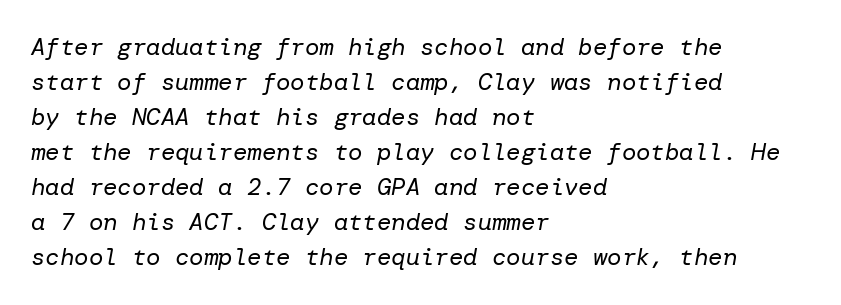
Q: Is the text bold? A: No.
Q: Is the text italic (slanted)? A: Yes, it leans right by about 10 degrees.
Q: Is the text underlined? A: No.
Q: How is the paragraph aligned? A: Left-aligned.
Q: Is the spacing between letters normal or unusually wide? A: Normal.
Q: Is the spacing between lines tight, normal or loose? A: Normal.
